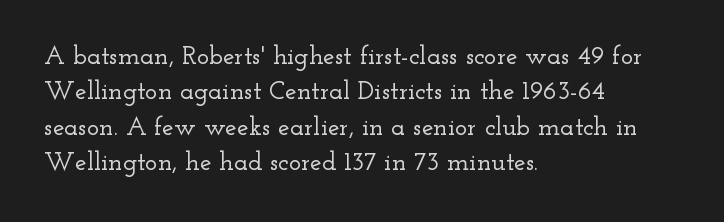
The passage shown stacks its lines at a standard gap. These lines stack with their left ends in a neat column. A roman cut, with each character standing at attention. Caption: standard tracking, unaltered. Words float on clear page, feet unadorned.
